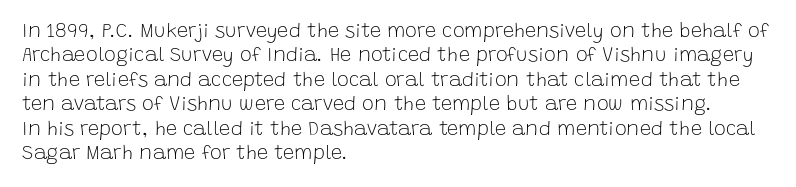
{"italic": "no", "bold": "no", "underline": "no", "align": "left", "line_spacing_ratio": 1.22, "letter_spacing": "normal", "letter_spacing_em": 0.0, "glyph_px": 20}
